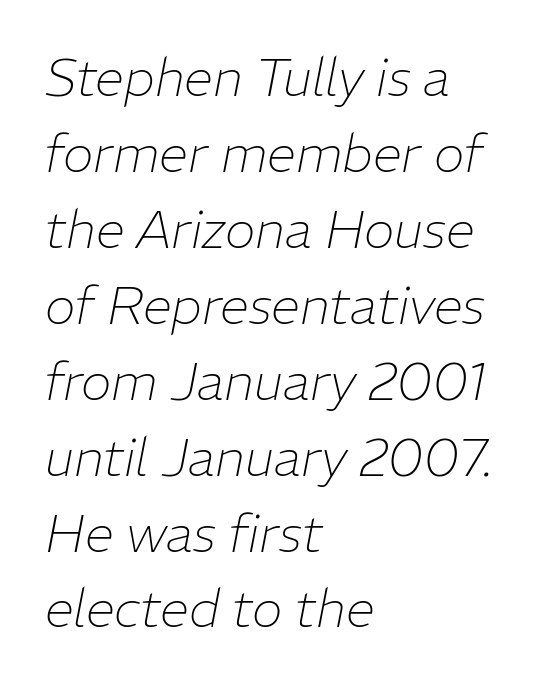
No chunkiness to these letters — they're not bold. The text carries the slant typical of an italic or oblique font. The face used here is rendered with its standard letterfit. Interline gaps are of average width in this sample.
